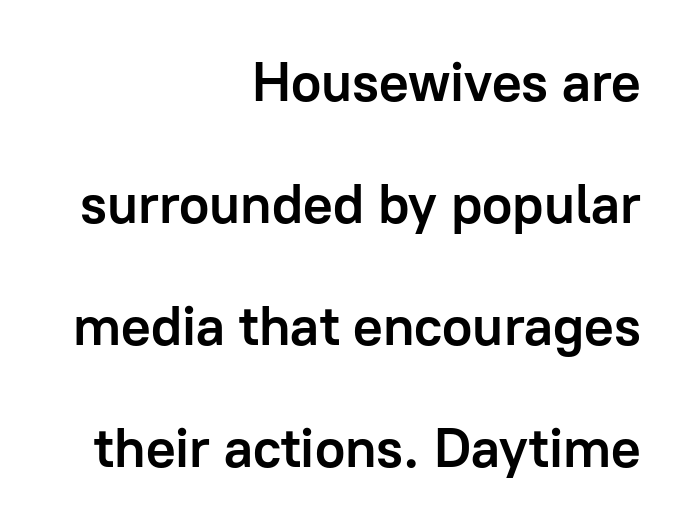
The image shows 55 px semibold sans-serif type, upright; set right-aligned, loose line spacing (2.22x), normal letter spacing, not underlined; low stroke contrast and a medium x-height.
